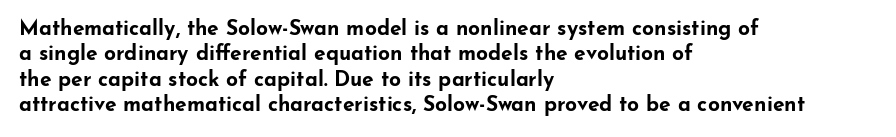
The gaps between neighbouring characters are ordinary and unremarkable. Heavy, bold letterforms. Posture: straight, roman, zero tilt. Caption: multi-line text, flush left, ragged right. Clear beneath every line of the passage.
